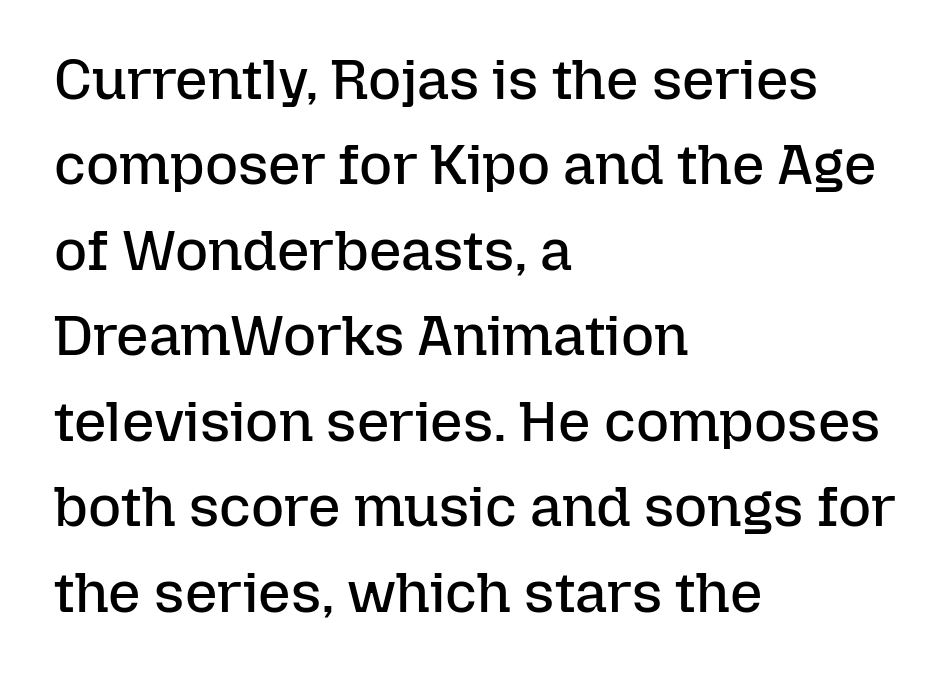
Q: Is the text bold? A: No.
Q: Is the text italic (slanted)? A: No, it is upright.
Q: Is the text underlined? A: No.
Q: How is the paragraph aligned? A: Left-aligned.
Q: Is the spacing between letters normal or unusually wide? A: Normal.
Q: Is the spacing between lines tight, normal or loose? A: Normal.
Q: Width (condensed, normal, or wide)? A: Normal.
Q: Stroke contrast? A: Low.
Q: x-height? A: Medium.
Q: Monospaced? A: No.
